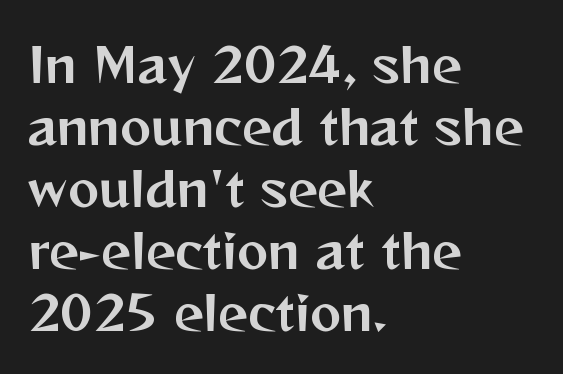
The image shows 47 px sans-serif type, upright; set left-aligned, normal line spacing (1.32x), normal letter spacing, not underlined; medium stroke contrast and a medium x-height.
